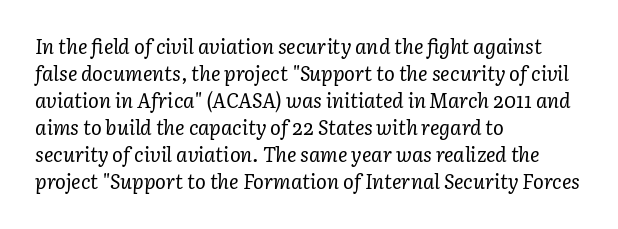
Bold? No — there's no thickening of the strokes. These lines were composed using italics. No extra tracking has been applied to these lines. These lines are set flush left with a ragged right edge. The passage shown stacks its lines at a standard gap.
